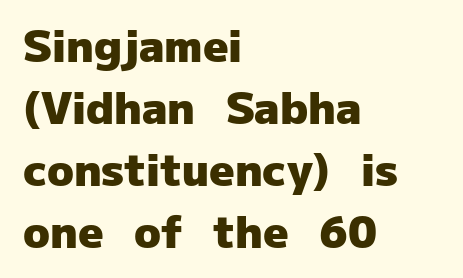
The image shows 44 px heavy sans-serif type, upright; set left-aligned, normal line spacing (1.41x), normal letter spacing, not underlined; low stroke contrast and a medium x-height.
